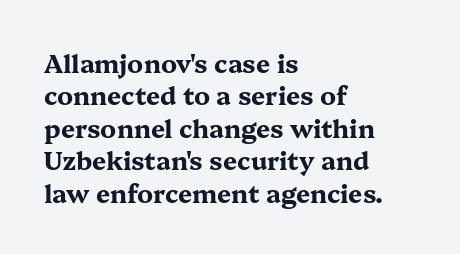
{"italic": "no", "bold": "yes", "underline": "no", "align": "left", "line_spacing": "normal", "line_spacing_ratio": 1.3, "letter_spacing": "normal", "letter_spacing_em": 0.0, "glyph_px": 25}
